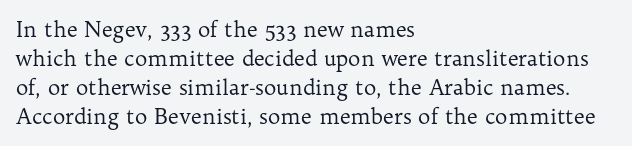
Q: Is the text bold? A: No.
Q: Is the text italic (slanted)? A: No, it is upright.
Q: Is the text underlined? A: No.
Q: How is the paragraph aligned? A: Left-aligned.
Q: Is the spacing between letters normal or unusually wide? A: Normal.
Q: Is the spacing between lines tight, normal or loose? A: Normal.
